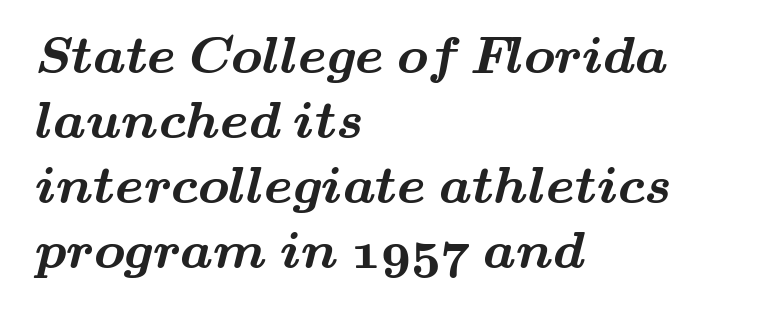
This sample has the flowing, uneven cadence of proportional lettering. Check the space under the baseline: it is left empty. This sample is left-justified, so line endings fall wherever the words run out. You'd pick this weight for a headline — it's a proper bold.
